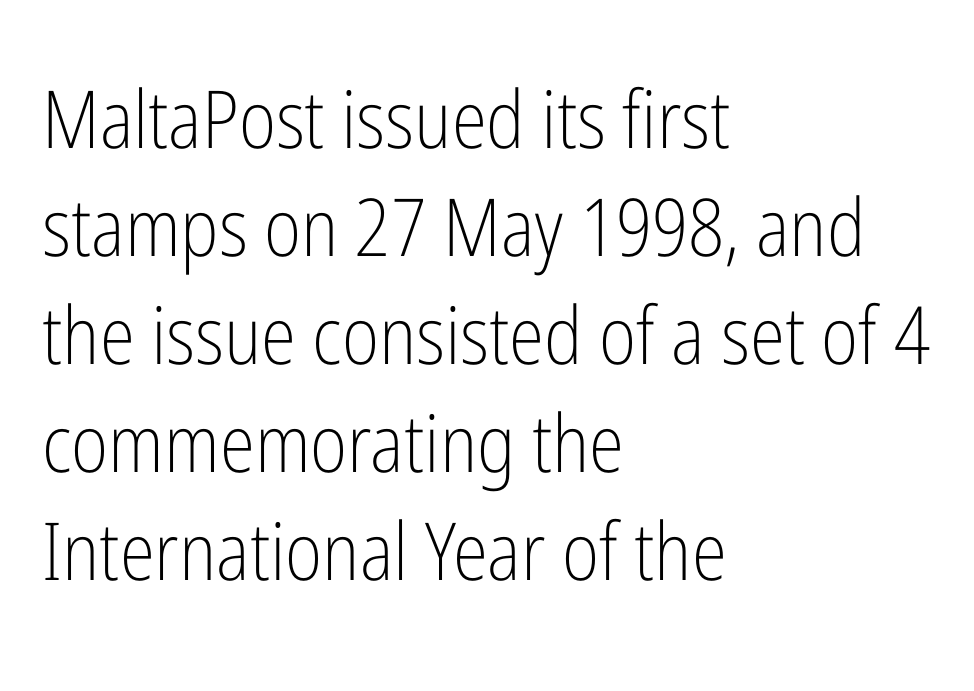
The image shows 80 px light, condensed sans-serif type, upright; set left-aligned, normal line spacing (1.35x), normal letter spacing, not underlined; low stroke contrast and a medium x-height.
